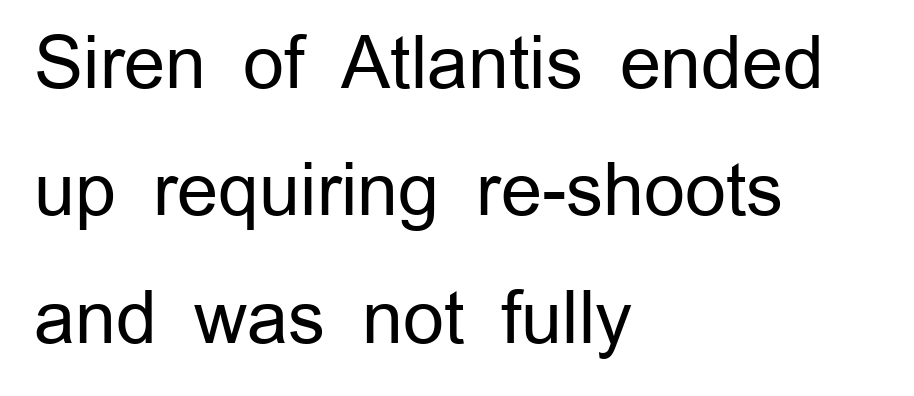
The image shows 72 px regular-weight sans-serif type, upright; set left-aligned, line spacing 1.77x, normal letter spacing, not underlined; low stroke contrast and a medium x-height.
